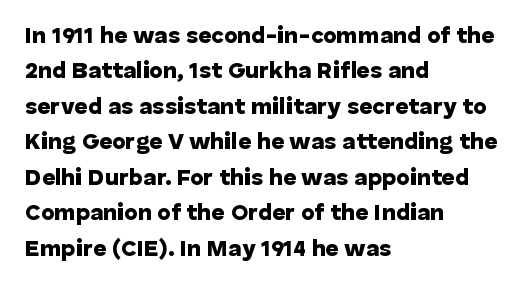
The strip under each line holds only bare page. The designer left line spacing at the default. Typeset ragged right — the left edge is the straight one. Heavy-handed strokes throughout: this text is bold.
